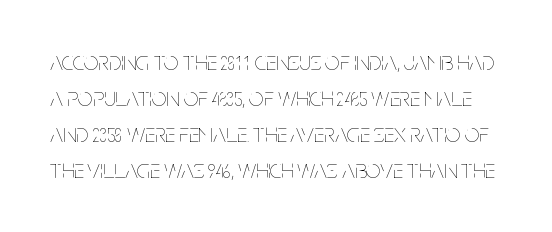
{"italic": "no", "bold": "no", "underline": "no", "line_spacing": "normal", "line_spacing_ratio": 1.38, "letter_spacing": "normal", "letter_spacing_em": 0.0, "glyph_px": 26}
